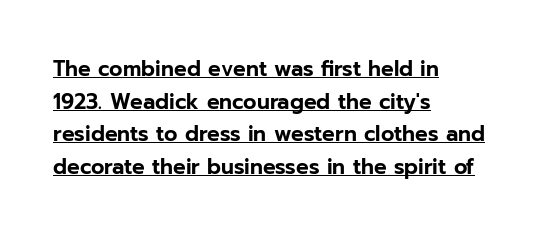
{"italic": "no", "underline": "yes", "align": "left", "line_spacing": "normal", "line_spacing_ratio": 1.55, "letter_spacing": "normal", "letter_spacing_em": 0.0, "glyph_px": 21}
